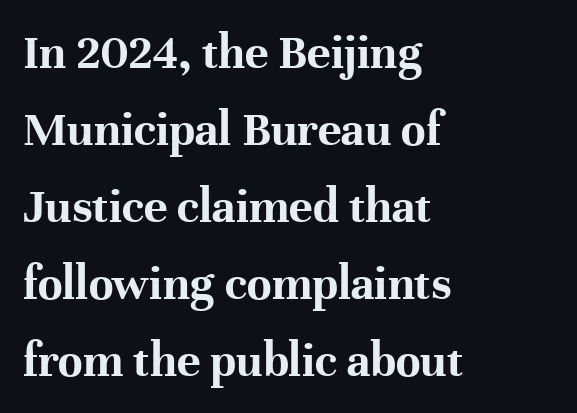
Q: Is the text bold? A: Yes.
Q: Is the text italic (slanted)? A: No, it is upright.
Q: Is the typeface a serif or a sans-serif typeface? A: Serif.
Q: Is the text underlined? A: No.
Q: How is the paragraph aligned? A: Left-aligned.
Q: Is the spacing between letters normal or unusually wide? A: Normal.
Q: Is the spacing between lines tight, normal or loose? A: Normal.
Q: Width (condensed, normal, or wide)? A: Normal.
Q: Stroke contrast? A: High.
Q: x-height? A: Medium.
Q: Monospaced? A: No.
